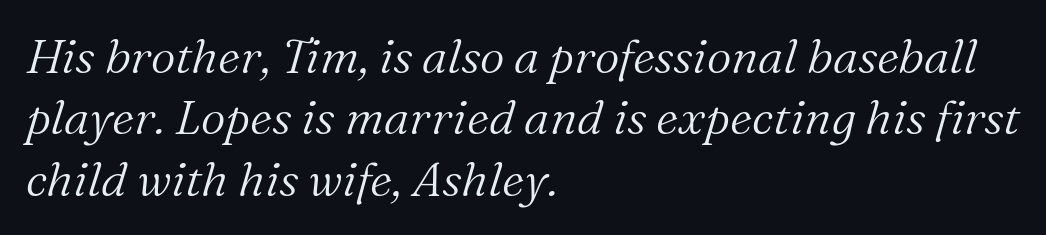
The image shows 48 px light serif type, italic (leaning right); set left-aligned, normal line spacing (1.28x), normal letter spacing, not underlined; medium stroke contrast and a medium x-height.
